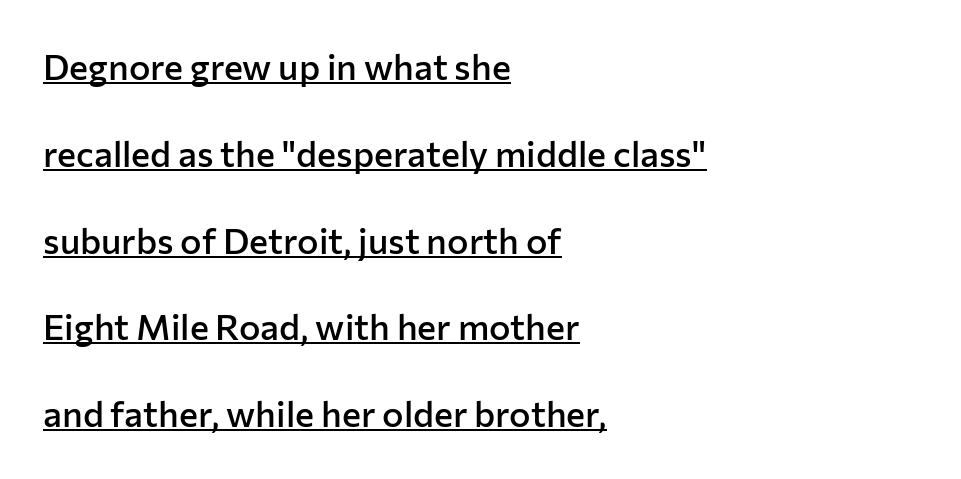
{"serif": "no", "italic": "no", "bold": "semi", "weight": "semibold", "width": "normal", "stroke_contrast": "low", "x_height": "medium", "monospaced": "no", "underline": "yes", "align": "left", "line_spacing": "loose", "line_spacing_ratio": 2.41, "letter_spacing": "normal", "letter_spacing_em": 0.0, "glyph_px": 36}
